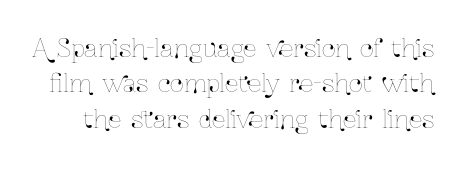
How would I describe the line gaps? Plain and ordinary. The gaps between neighbouring characters are ordinary and unremarkable. No italicization has been applied; the sample stays upright. Only glyphs here, with clear space below each row.
